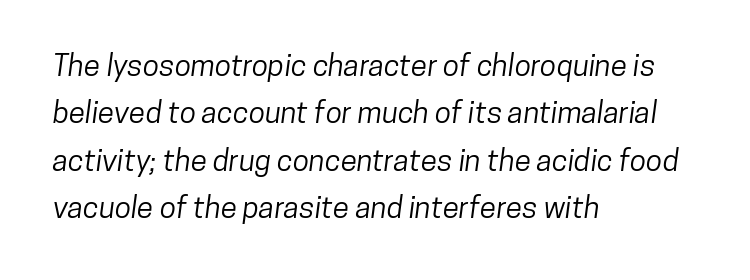
The image shows 30 px condensed sans-serif type; set left-aligned, normal line spacing (1.58x), normal letter spacing, not underlined; low stroke contrast and a medium x-height.
